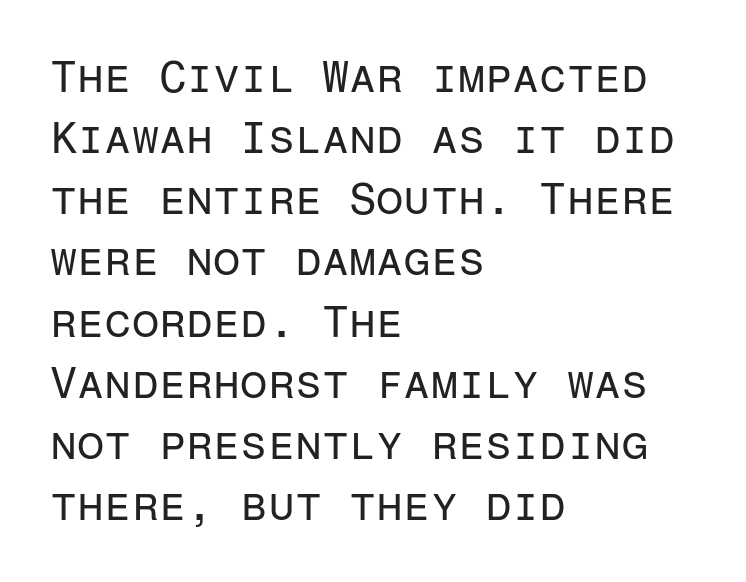
Q: Is the text bold? A: No.
Q: Is the text italic (slanted)? A: No, it is upright.
Q: Is the typeface a serif or a sans-serif typeface? A: Sans-serif.
Q: Is the text underlined? A: No.
Q: How is the paragraph aligned? A: Left-aligned.
Q: Is the spacing between letters normal or unusually wide? A: Normal.
Q: Is the spacing between lines tight, normal or loose? A: Normal.
Q: Width (condensed, normal, or wide)? A: Normal.
Q: Stroke contrast? A: Low.
Q: x-height? A: Medium.
Q: Monospaced? A: Yes.
